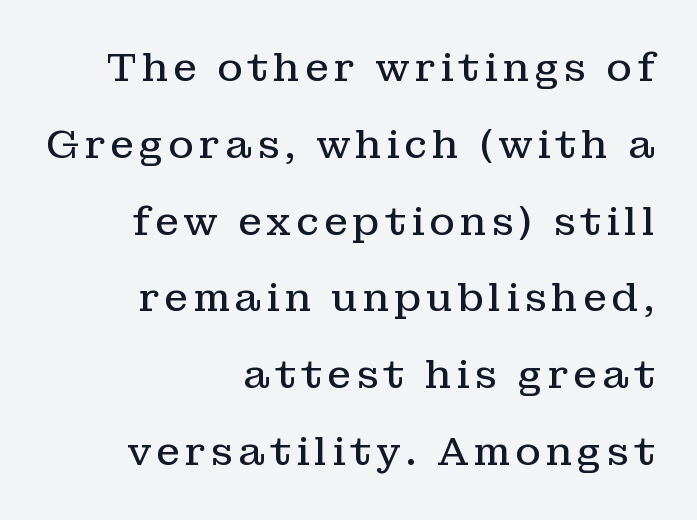
Q: Is the text bold? A: No.
Q: Is the text italic (slanted)? A: No, it is upright.
Q: Is the typeface a serif or a sans-serif typeface? A: Serif.
Q: Is the text underlined? A: No.
Q: How is the paragraph aligned? A: Right-aligned.
Q: Is the spacing between lines tight, normal or loose? A: Loose.
Q: Width (condensed, normal, or wide)? A: Normal.
Q: Stroke contrast? A: Low.
Q: x-height? A: Medium.
Q: Monospaced? A: No.
